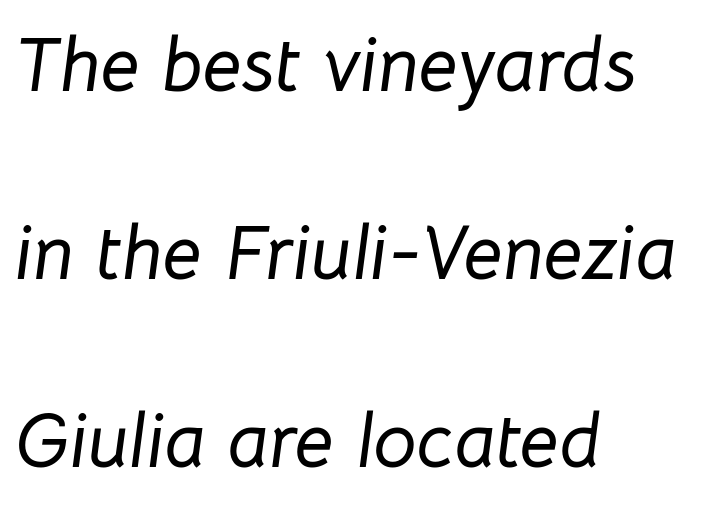
{"italic": "yes", "lean": "right", "slant_degrees": 8, "width": "normal", "stroke_contrast": "low", "x_height": "medium", "monospaced": "no", "underline": "no", "align": "left", "line_spacing": "loose", "line_spacing_ratio": 2.44, "letter_spacing": "normal", "letter_spacing_em": 0.0, "glyph_px": 77}
